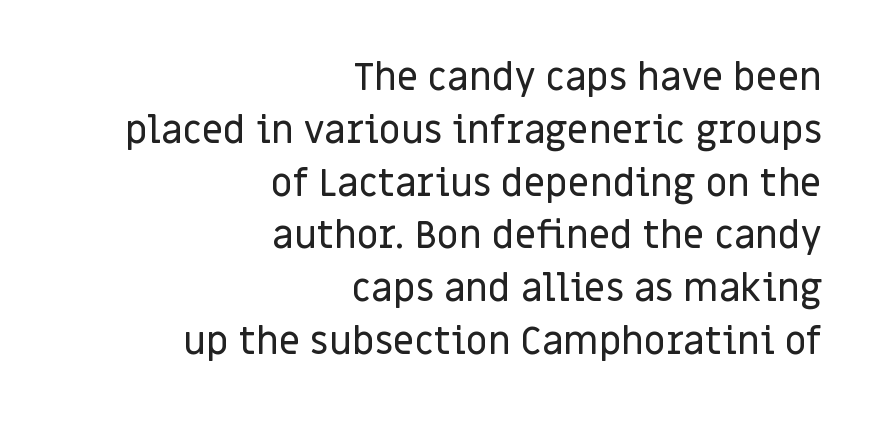
Q: Is the text italic (slanted)? A: No, it is upright.
Q: Is the typeface a serif or a sans-serif typeface? A: Sans-serif.
Q: Is the text underlined? A: No.
Q: How is the paragraph aligned? A: Right-aligned.
Q: Is the spacing between letters normal or unusually wide? A: Normal.
Q: Is the spacing between lines tight, normal or loose? A: Normal.
Q: Width (condensed, normal, or wide)? A: Normal.
Q: Stroke contrast? A: Low.
Q: x-height? A: Large.
Q: Monospaced? A: No.
